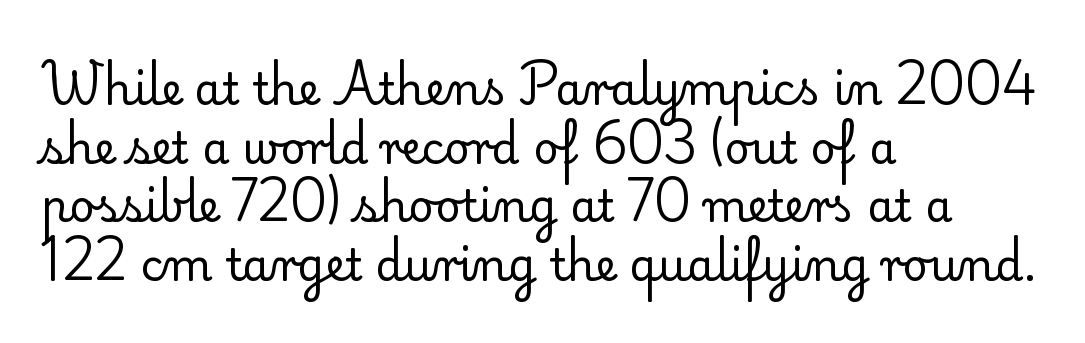
{"serif": "yes", "italic": "no", "bold": "no", "weight": "regular", "width": "normal", "stroke_contrast": "low", "x_height": "small", "monospaced": "no", "underline": "no", "align": "left", "line_spacing": "normal", "line_spacing_ratio": 1.33, "letter_spacing": "normal", "letter_spacing_em": 0.0, "glyph_px": 44}
